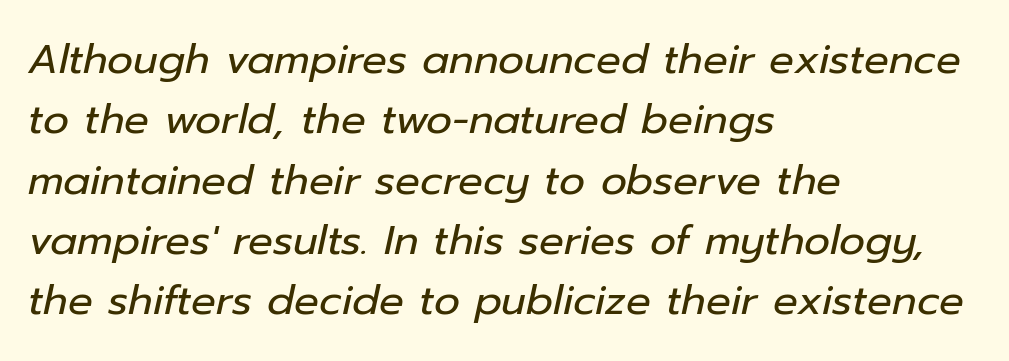
The image shows 41 px regular-weight type, italic (leaning right); set left-aligned, normal line spacing (1.47x), normal letter spacing, not underlined; low stroke contrast and a medium x-height.
